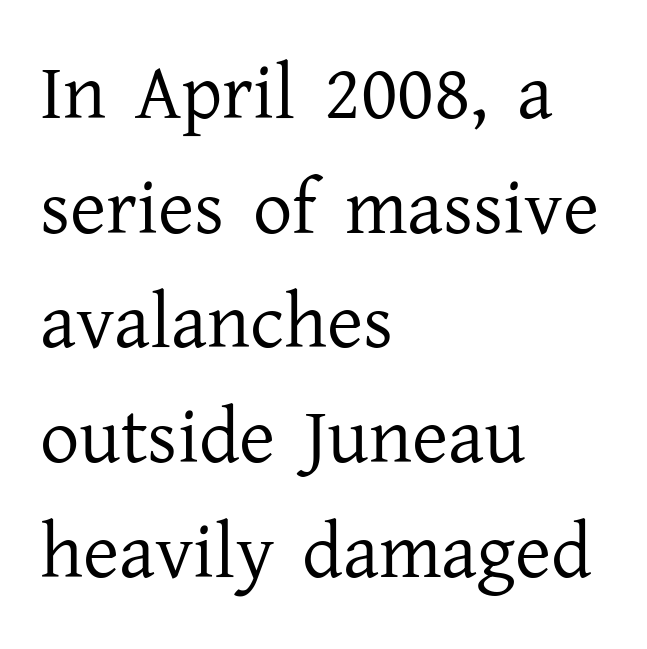
The image shows 78 px regular-weight serif type, upright; set left-aligned, normal line spacing (1.47x), normal letter spacing, not underlined; low stroke contrast and a medium x-height.
